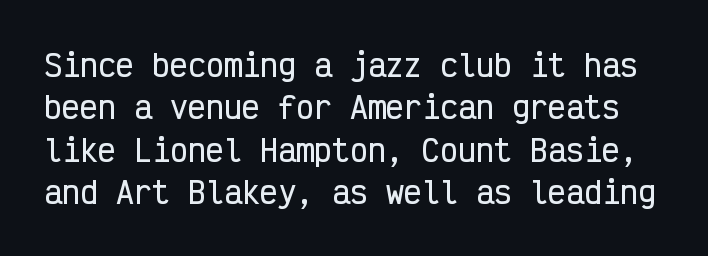
{"serif": "no", "italic": "no", "width": "condensed", "stroke_contrast": "low", "x_height": "medium", "monospaced": "yes", "underline": "no", "line_spacing": "normal", "line_spacing_ratio": 1.41, "letter_spacing": "normal", "letter_spacing_em": 0.0, "glyph_px": 30}
